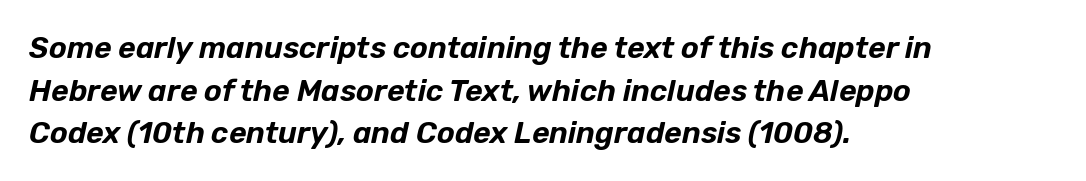
Left-aligned paragraph, ragged on the right. Looks like regular typesetting: each glyph gets only the width it needs. The passage shown has conventional tracking throughout. Looking at the ascenders, they clearly lean. Interline gaps are of average width in this sample. The passage shown is not underscored anywhere.
